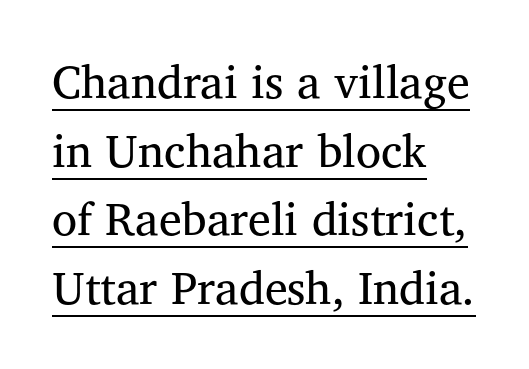
Q: Is the text bold? A: No.
Q: Is the text italic (slanted)? A: No, it is upright.
Q: Is the typeface a serif or a sans-serif typeface? A: Serif.
Q: Is the text underlined? A: Yes.
Q: How is the paragraph aligned? A: Left-aligned.
Q: Is the spacing between letters normal or unusually wide? A: Normal.
Q: Is the spacing between lines tight, normal or loose? A: Normal.
Q: Width (condensed, normal, or wide)? A: Normal.
Q: Stroke contrast? A: Medium.
Q: x-height? A: Medium.
Q: Monospaced? A: No.
